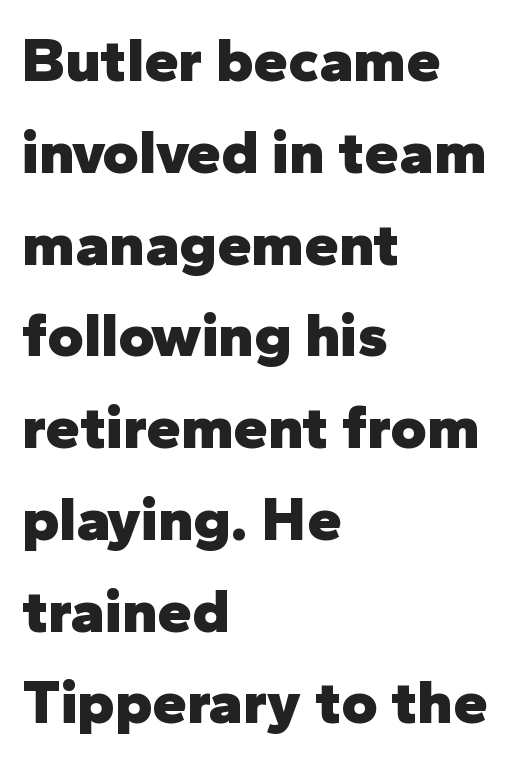
The image shows 62 px heavy sans-serif type, upright; set left-aligned, normal line spacing (1.48x), normal letter spacing, not underlined; low stroke contrast and a medium x-height.
